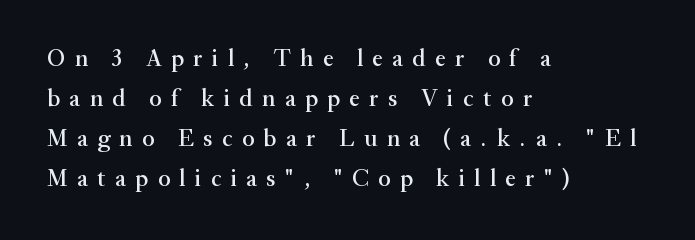
Q: Is the text italic (slanted)? A: No, it is upright.
Q: Is the text underlined? A: No.
Q: How is the paragraph aligned? A: Left-aligned.
Q: Is the spacing between letters normal or unusually wide? A: Unusually wide.
Q: Is the spacing between lines tight, normal or loose? A: Normal.
